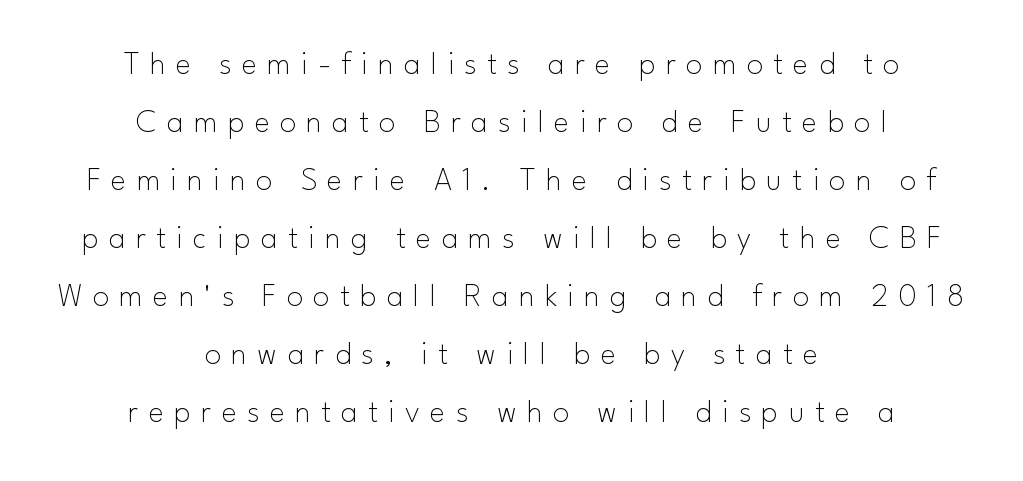
The image shows 33 px thin sans-serif type, upright; set centered, line spacing 1.76x, unusually wide letter spacing (+0.31 em), not underlined; low stroke contrast and a small x-height.
